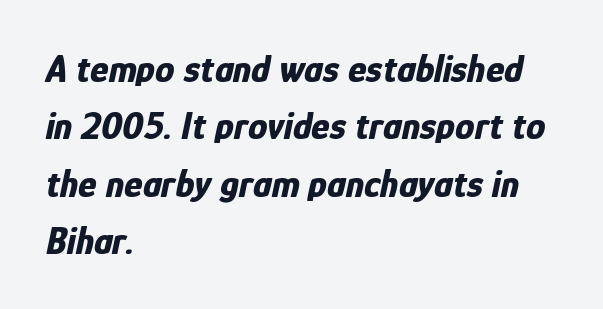
Q: Is the text bold? A: Yes.
Q: Is the text italic (slanted)? A: Yes, it leans right by about 12 degrees.
Q: Is the text underlined? A: No.
Q: How is the paragraph aligned? A: Left-aligned.
Q: Is the spacing between letters normal or unusually wide? A: Normal.
Q: Is the spacing between lines tight, normal or loose? A: Normal.
Q: Width (condensed, normal, or wide)? A: Condensed.
Q: Stroke contrast? A: Low.
Q: x-height? A: Medium.
Q: Monospaced? A: No.
